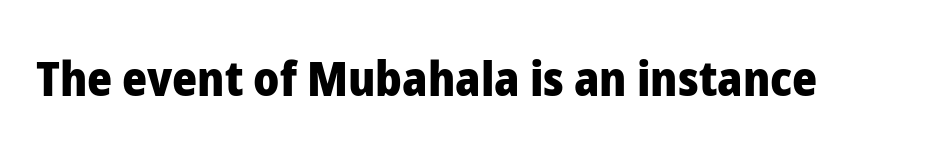
The image shows 48 px heavy sans-serif type, upright; set normal letter spacing, not underlined; low stroke contrast and a medium x-height.
